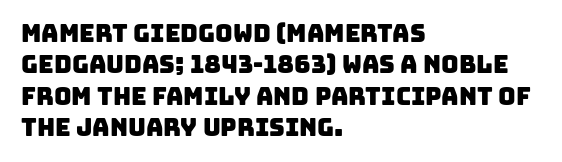
Observe the ordinary spacing: letters are neighbours, not strangers. The string is rendered with underlining switched off. Normally led — the rows are evenly, conventionally spaced. The rendering anchors every line to the left-hand side.
